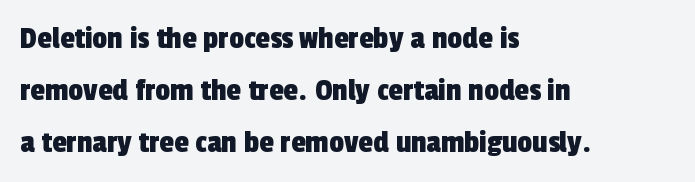
Q: Is the typeface a serif or a sans-serif typeface? A: Sans-serif.
Q: Is the text underlined? A: No.
Q: How is the paragraph aligned? A: Left-aligned.
Q: Is the spacing between letters normal or unusually wide? A: Normal.
Q: Is the spacing between lines tight, normal or loose? A: Normal.
Q: Width (condensed, normal, or wide)? A: Condensed.
Q: x-height? A: Medium.
Q: Monospaced? A: No.
